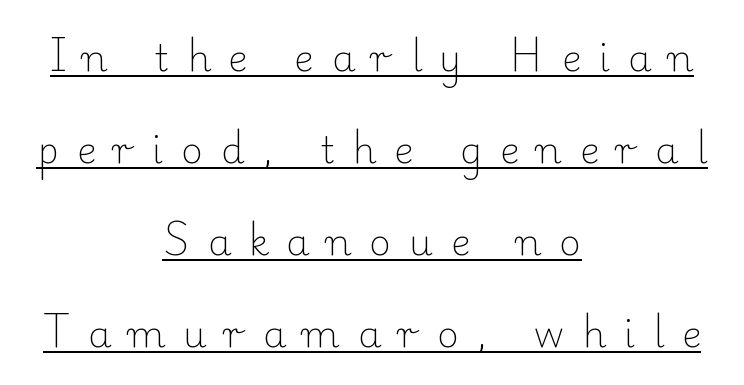
{"serif": "yes", "italic": "no", "bold": "no", "weight": "light", "width": "normal", "stroke_contrast": "low", "x_height": "small", "monospaced": "no", "underline": "yes", "align": "center", "line_spacing": "loose", "line_spacing_ratio": 2.49, "letter_spacing": "wide", "letter_spacing_em": 0.48, "glyph_px": 37}
